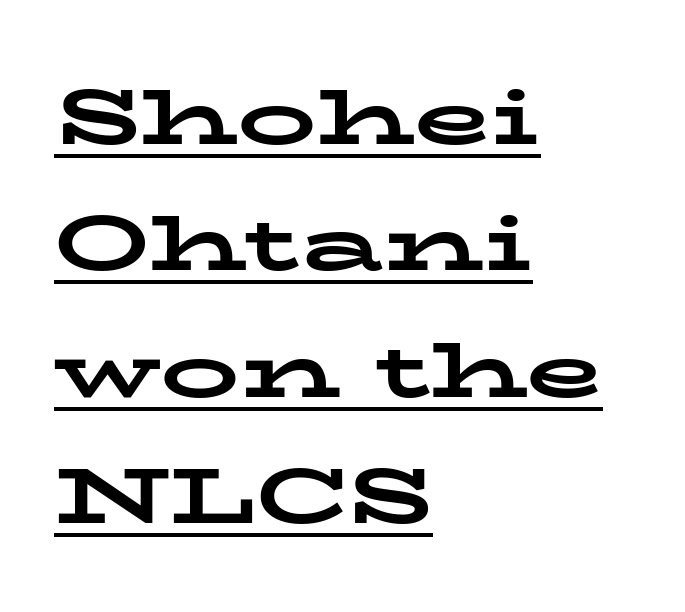
Line beginnings align vertically; line endings do not. Underline: present. The passage shown is typed in a proportional face where columns would drift. Caption: standard tracking, unaltered. Unlike italic type, these characters show no tilt at all.
